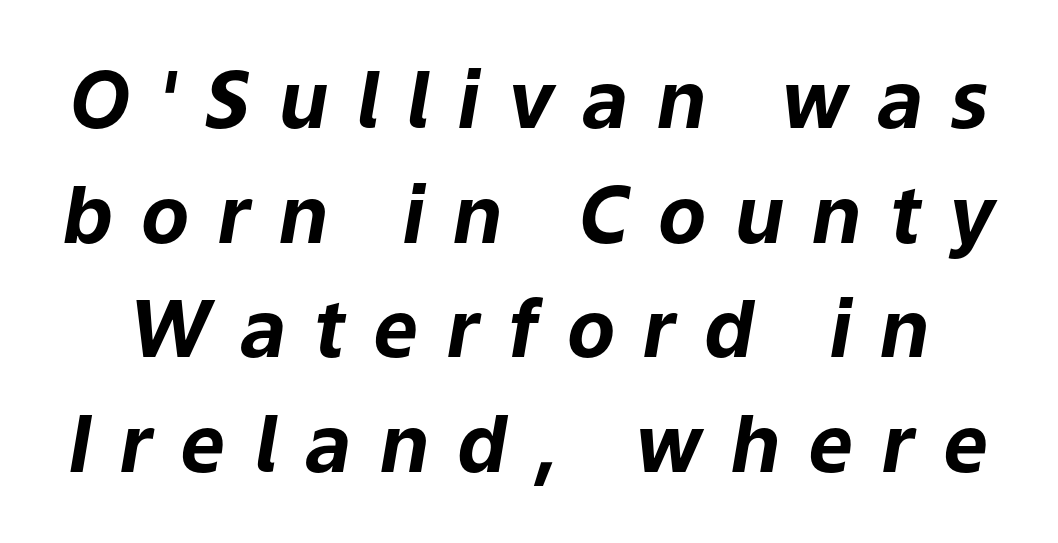
{"italic": "yes", "lean": "right", "slant_degrees": 9, "bold": "yes", "weight": "bold", "width": "normal", "stroke_contrast": "low", "x_height": "medium", "monospaced": "no", "underline": "no", "line_spacing": "normal", "line_spacing_ratio": 1.45, "letter_spacing": "wide", "letter_spacing_em": 0.36, "glyph_px": 79}
